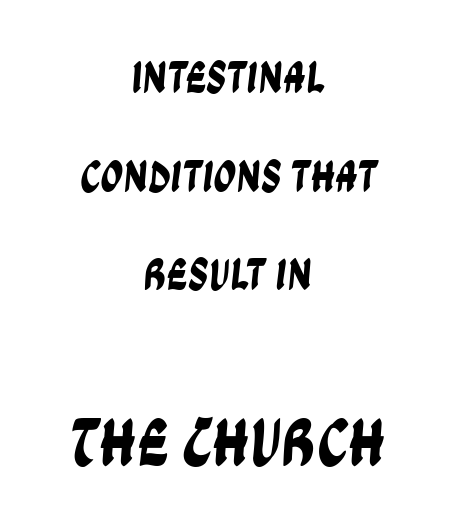
Size contrast runs from small at the top to large at the bottom. Descenders hang freely into open space. The passage shown stacks its lines with a broad gap. Note the varied advance widths — an 'i' is clearly narrower than an 'm'. Honestly, the letter spacing is just normal — you wouldn't notice it. The rendering positions every line midway between the sides.
